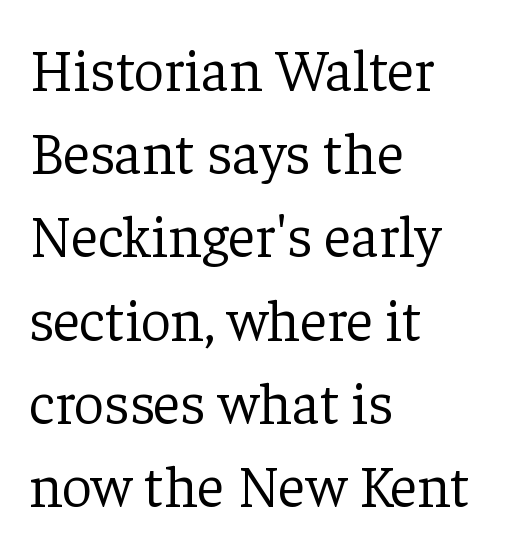
The image shows 59 px light serif type, upright; set left-aligned, normal line spacing (1.41x), normal letter spacing, not underlined; low stroke contrast and a medium x-height.
